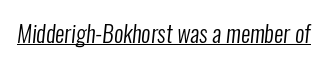
Compared with a typical body face, this is equally light or lighter still. The passage shown has conventional tracking throughout. The string is rendered with underlining switched on.
